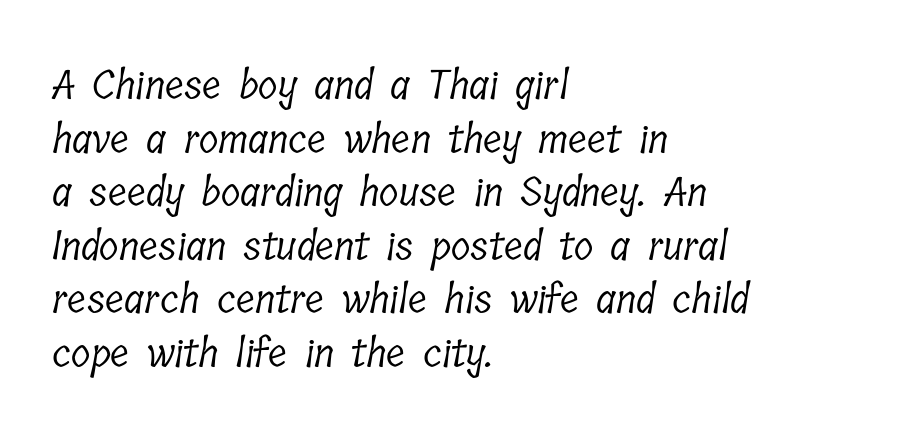
The image shows 40 px light, condensed serif type; set left-aligned, normal line spacing (1.34x), normal letter spacing, not underlined; low stroke contrast and a medium x-height.
